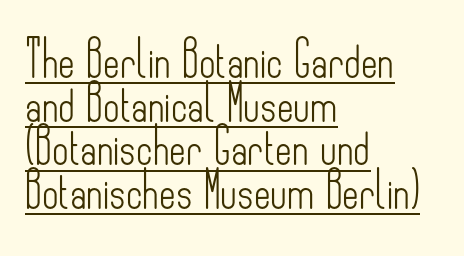
Q: Is the text bold? A: No.
Q: Is the text italic (slanted)? A: No, it is upright.
Q: Is the typeface a serif or a sans-serif typeface? A: Sans-serif.
Q: Is the text underlined? A: Yes.
Q: How is the paragraph aligned? A: Left-aligned.
Q: Is the spacing between letters normal or unusually wide? A: Normal.
Q: Width (condensed, normal, or wide)? A: Condensed.
Q: Stroke contrast? A: Low.
Q: x-height? A: Small.
Q: Monospaced? A: No.
